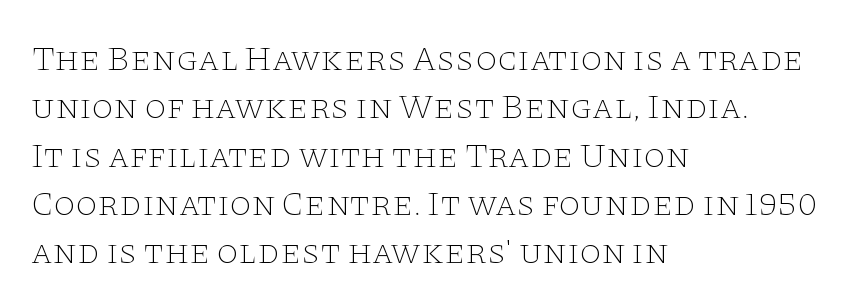
A roman cut, with each character standing at attention. A typesetter would call this leading conventional body-copy spacing. Here the designer chose a conventional face with non-uniform glyph widths. I'd call this a serif setting — the letters wear small feet. Decoration check: the copy has no underline. These lines keep a tight, regular rhythm from letter to letter.
